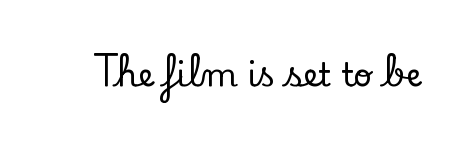
{"italic": "no", "width": "normal", "stroke_contrast": "low", "x_height": "small", "monospaced": "no", "underline": "no", "letter_spacing": "normal", "letter_spacing_em": 0.0, "glyph_px": 33}
